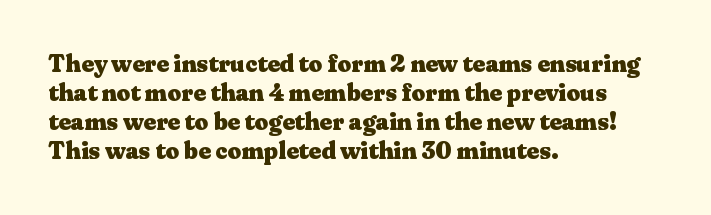
Bold? Absolutely — the strokes are thick and heavy. These lines are set flush left with a ragged right edge. Each row of text sits above clean, open space. There is no visible air inserted between adjacent glyphs. The type sits square on the baseline with zero lean.
